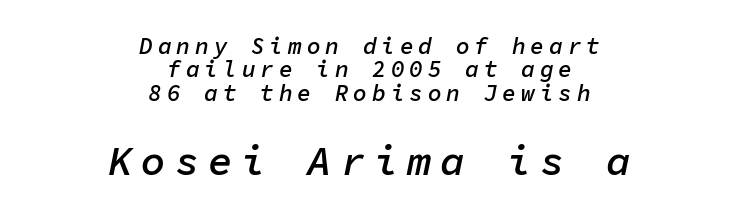
{"italic": "yes", "lean": "right", "slant_degrees": 11, "bold": "semi", "weight": "semibold", "width": "normal", "stroke_contrast": "low", "x_height": "medium", "monospaced": "yes", "underline": "no", "align": "center", "line_spacing": "tight", "line_spacing_ratio": 1.02, "letter_spacing": "wide", "letter_spacing_em": 0.21, "larger_block": "second", "size_ratio": 1.78, "glyph_px": 41}
